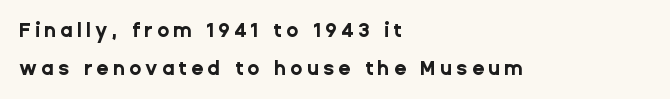
The image shows 20 px bold type, upright; set left-aligned, loose line spacing (1.92x), unusually wide letter spacing (+0.2 em), not underlined.
